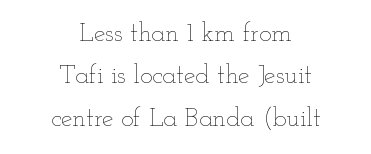
The image shows 26 px text type, upright; set centered, normal line spacing (1.63x), normal letter spacing, not underlined.
